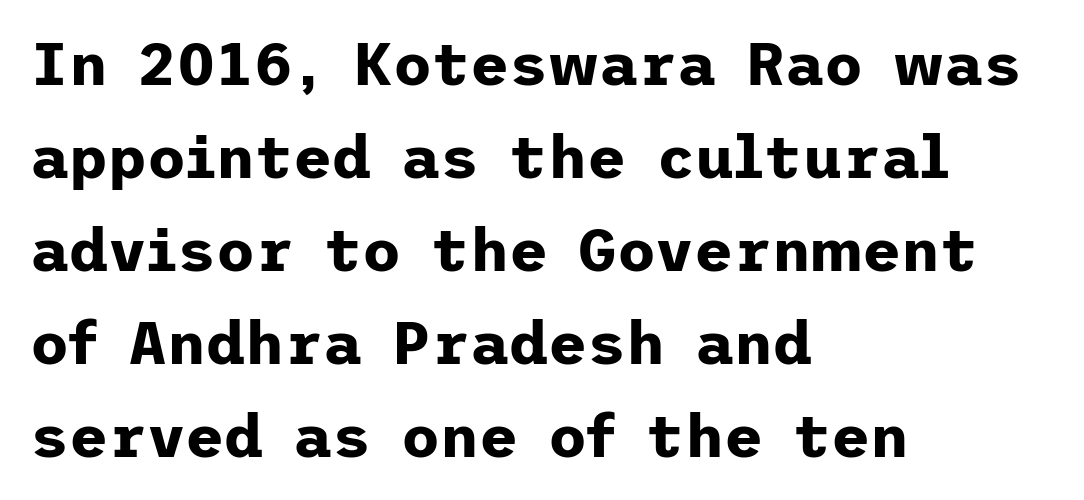
{"serif": "no", "italic": "no", "bold": "yes", "weight": "bold", "width": "normal", "stroke_contrast": "low", "x_height": "medium", "underline": "no", "align": "left", "line_spacing": "normal", "line_spacing_ratio": 1.55, "letter_spacing": "normal", "letter_spacing_em": 0.0, "glyph_px": 60}
